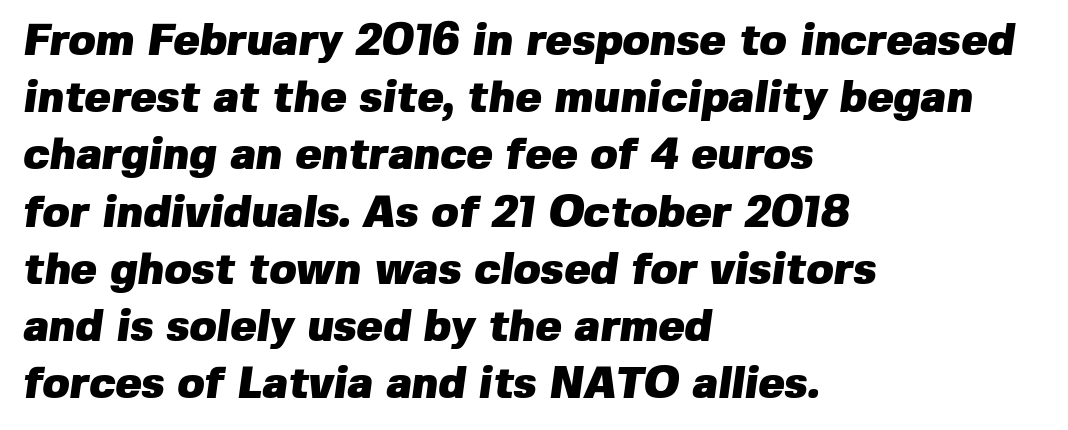
Stroke thickness is high; the sample reads as a true bold. The area under the type is left untouched. The line-height multiplier appears to be the usual default. Inter-character spacing is left at the font's built-in metrics. Every row of glyphs begins at an identical x-position on the left.
